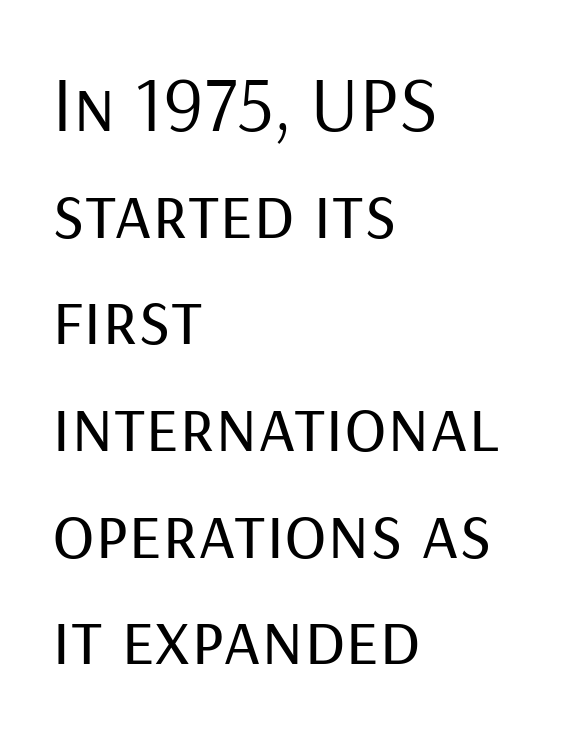
The image shows 79 px regular-weight sans-serif type, upright; set left-aligned, normal line spacing (1.35x), normal letter spacing, not underlined; low stroke contrast and a medium x-height.
